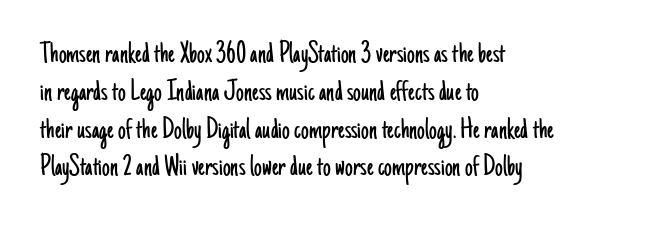
Q: Is the text bold? A: No.
Q: Is the text italic (slanted)? A: No, it is upright.
Q: Is the typeface a serif or a sans-serif typeface? A: Sans-serif.
Q: Is the text underlined? A: No.
Q: How is the paragraph aligned? A: Left-aligned.
Q: Is the spacing between letters normal or unusually wide? A: Normal.
Q: Width (condensed, normal, or wide)? A: Condensed.
Q: Stroke contrast? A: Low.
Q: x-height? A: Small.
Q: Monospaced? A: No.
